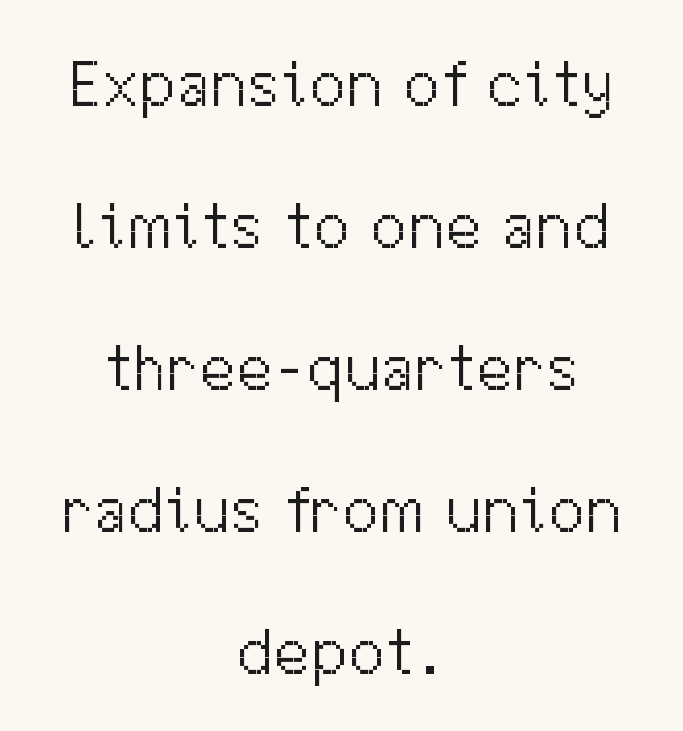
The designer dialed line spacing up above the default. The weight tops out at a normal text grade. Looks like regular typesetting: each glyph gets only the width it needs. The tracking reads as untouched default to a designer's eye. Vertical strokes here are truly vertical. Horizontally, the lines are justified to the midpoint only.
